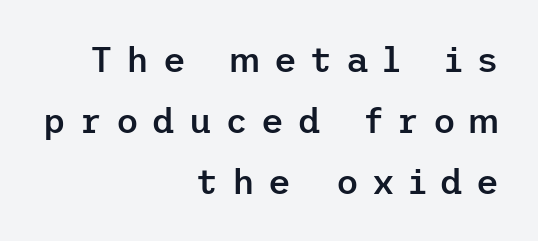
The image shows 35 px semibold sans-serif type, upright; set right-aligned, line spacing 1.74x, unusually wide letter spacing (+0.39 em), not underlined; low stroke contrast and a medium x-height.
